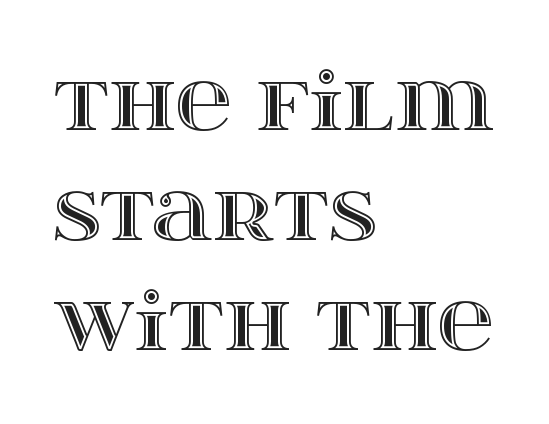
The image shows 78 px wide type, upright; set left-aligned, normal line spacing (1.41x), normal letter spacing, not underlined; a large x-height.
